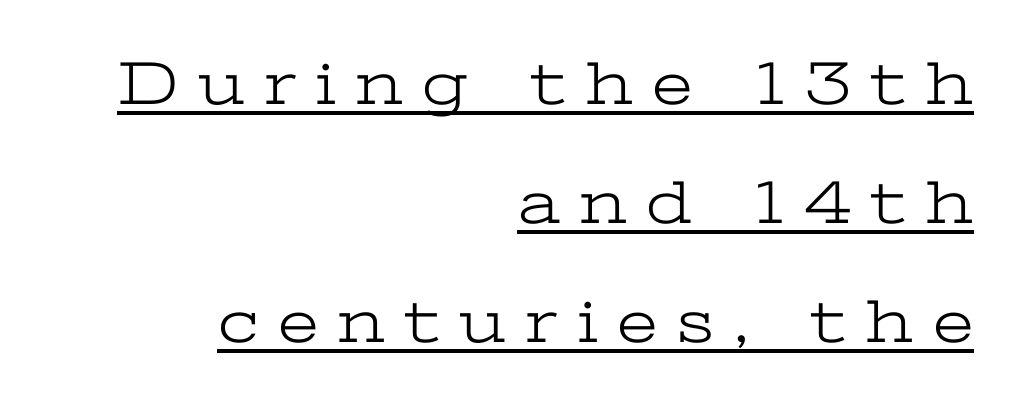
Is the type heavy? It reads as light-to-regular instead. This is serif lettering, the kind often seen in printed books. Do the characters align in a grid? No, the font is proportional. The passage shown is underscored from start to finish. Inter-character spacing is expanded well beyond the font's built-in metrics.
